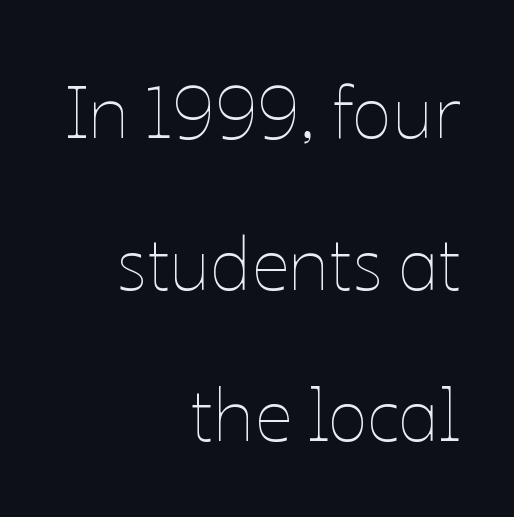
{"italic": "no", "bold": "no", "weight": "thin", "width": "normal", "stroke_contrast": "low", "x_height": "medium", "monospaced": "no", "underline": "no", "align": "right", "line_spacing": "loose", "line_spacing_ratio": 2.05, "letter_spacing": "normal", "letter_spacing_em": 0.0, "glyph_px": 74}
